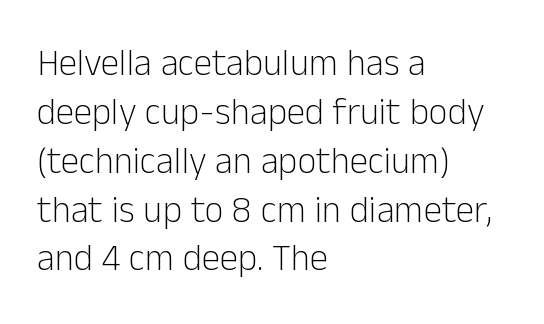
The image shows 37 px light sans-serif type, upright; set left-aligned, normal line spacing (1.32x), normal letter spacing, not underlined; low stroke contrast and a medium x-height.
